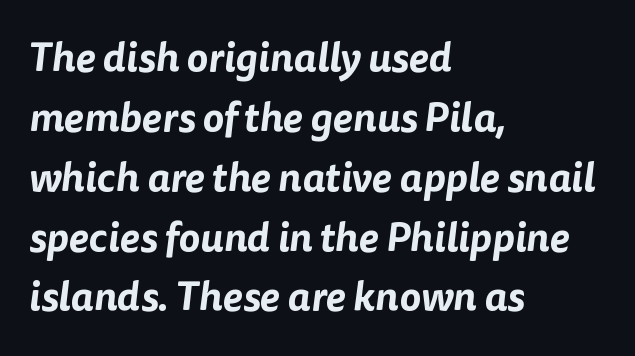
This sample has the flowing, uneven cadence of proportional lettering. This rendering features lettering with no underline. You could call the tracking neutral — neither tight nor loose. This rendering uses left alignment, leaving the right contour irregular. The text was rendered using a sans face with plain stroke endings.
